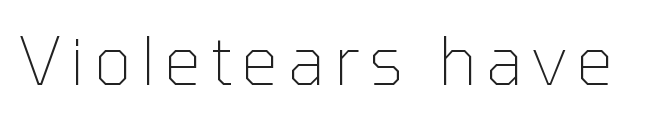
This is sans-serif lettering, the kind often seen on screens and signage. Note the varied advance widths — an 'i' is clearly narrower than an 'm'. Stroke mass is kept to a normal reading level or below. Nobody drew a line under any word here. These lines were composed using upright roman letters.
